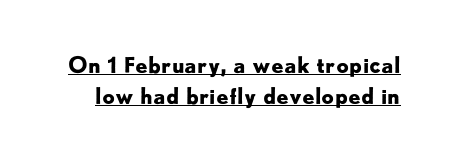
The image shows 22 px bold type, upright; set normal line spacing (1.42x), normal letter spacing, underlined.
